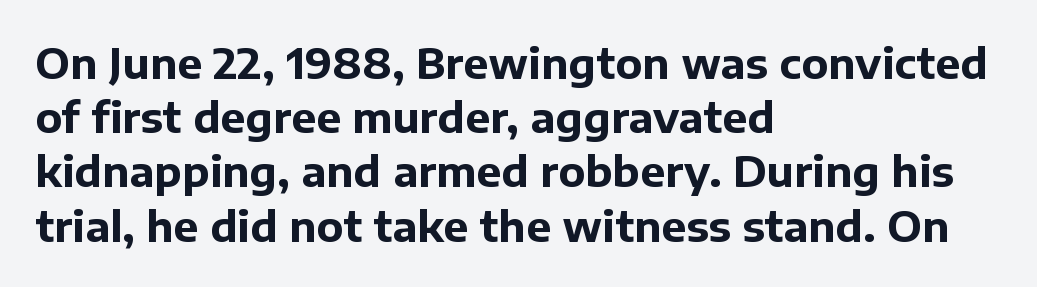
In terms of letterform style, serifs are entirely absent. Vertical strokes here are truly vertical. The designer left line spacing at the default. Underlining? Definitely not there. Proportional: the letters do not fall into vertical columns. Spacing between characters is what you'd get straight out of the box.
